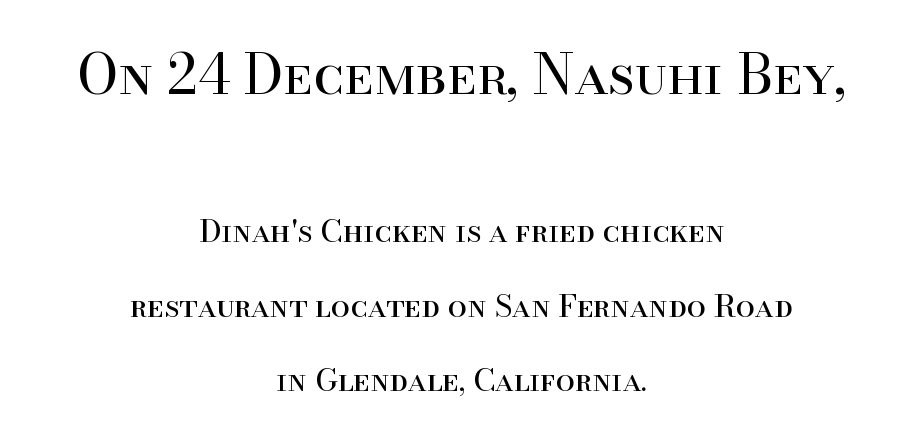
{"serif": "yes", "italic": "no", "bold": "no", "weight": "regular", "width": "normal", "stroke_contrast": "high", "x_height": "small", "monospaced": "no", "underline": "no", "align": "center", "line_spacing": "loose", "line_spacing_ratio": 2.39, "letter_spacing": "normal", "letter_spacing_em": 0.0, "larger_block": "first", "size_ratio": 1.77, "glyph_px": 55}
